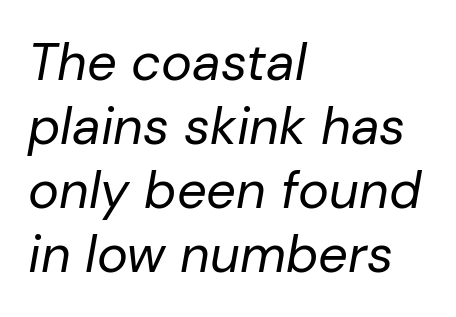
Has an underline been added? It has not. The rendering uses natural spacing where letterforms have individual widths. No letter is thick-stroked: the sample isn't bold. Here the glyphs are tracked normally, forming tight word shapes. Italic: yes, the glyphs are oblique.
